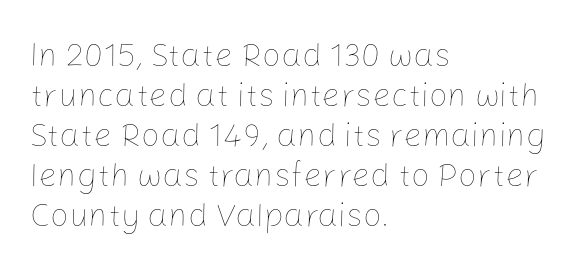
The face looks like a standard text weight, possibly lighter. No word sits above an underline. You could not count columns in this text — the font is proportionally spaced. Ordinary non-slanted type is in use.
